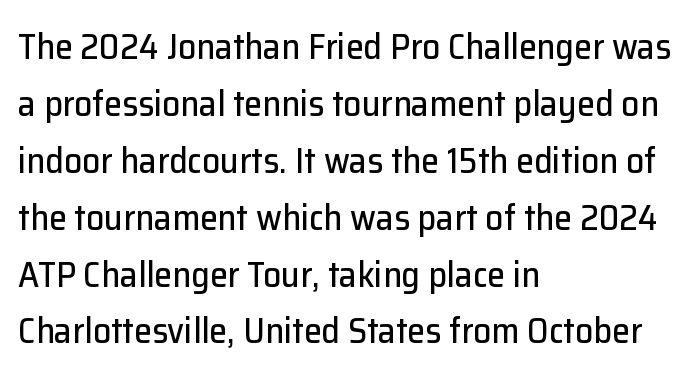
The image shows 36 px sans-serif type, upright; set left-aligned, normal line spacing (1.58x), normal letter spacing, not underlined; low stroke contrast and a medium x-height.
